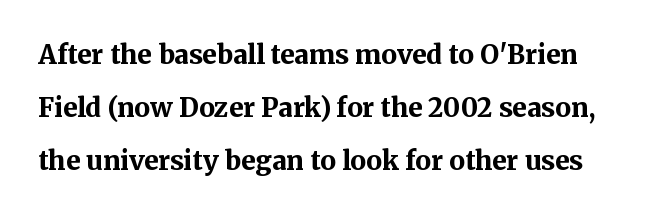
{"italic": "no", "bold": "yes", "underline": "no", "line_spacing": "loose", "line_spacing_ratio": 2.04, "letter_spacing": "normal", "letter_spacing_em": 0.0, "glyph_px": 26}
